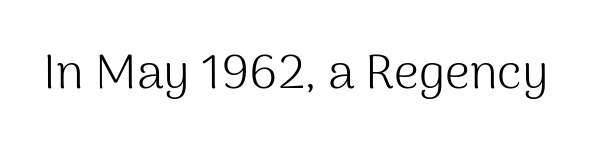
The image shows 49 px light sans-serif type, upright; set normal letter spacing, not underlined; medium stroke contrast and a medium x-height.
